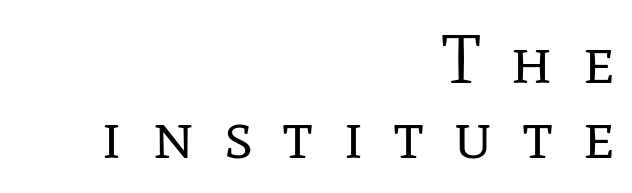
{"serif": "yes", "italic": "no", "bold": "no", "weight": "regular", "width": "normal", "stroke_contrast": "low", "x_height": "medium", "monospaced": "no", "underline": "no", "align": "right", "line_spacing": "tight", "line_spacing_ratio": 1.1, "letter_spacing": "wide", "letter_spacing_em": 0.43, "glyph_px": 68}
